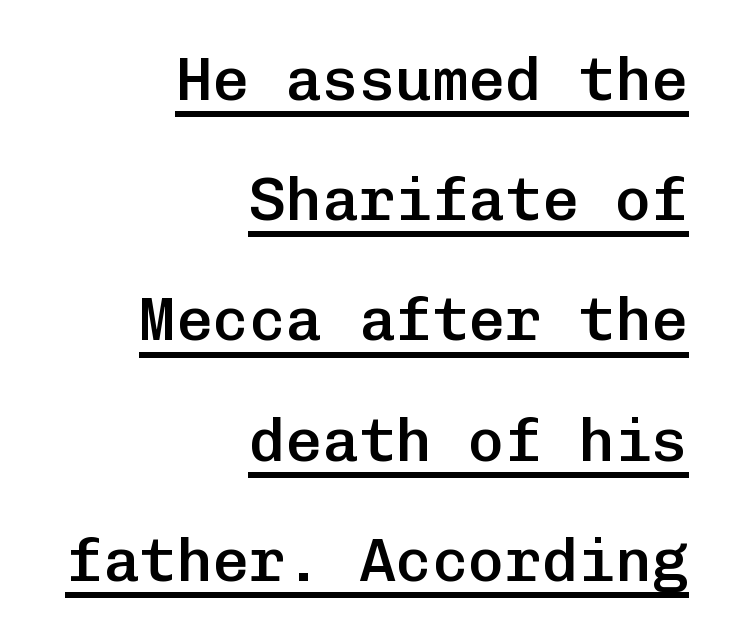
Looks like someone drew a line under every word here. The passage shown stacks its lines with a broad gap. Weight check: semibold — heavier than regular, not quite bold. This is roman type, the default non-slanted kind.
